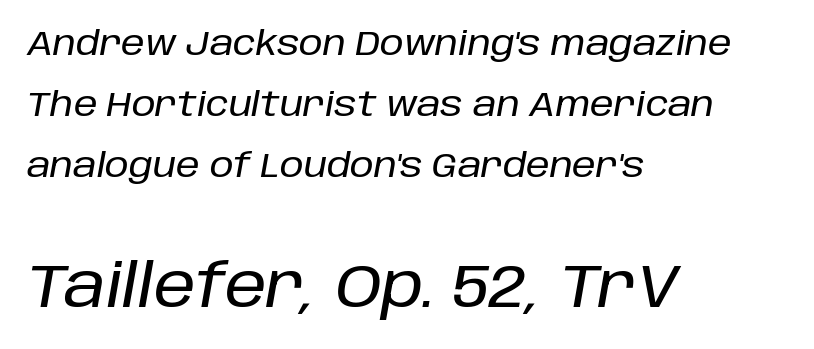
The image shows 60 px text type, italic (leaning right); set left-aligned, line spacing 1.8x, normal letter spacing, not underlined; the second (bottom) block is 1.76x larger; low stroke contrast and a large x-height.
